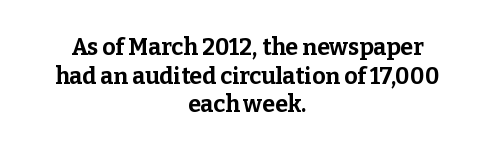
Q: Is the text bold? A: Yes.
Q: Is the text italic (slanted)? A: No, it is upright.
Q: Is the text underlined? A: No.
Q: How is the paragraph aligned? A: Centered.
Q: Is the spacing between letters normal or unusually wide? A: Normal.
